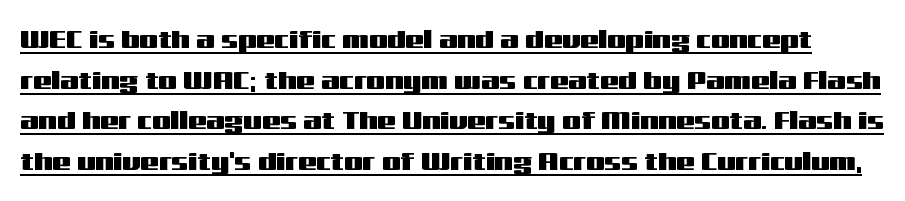
{"italic": "no", "underline": "yes", "line_spacing": "normal", "line_spacing_ratio": 1.56, "letter_spacing": "normal", "letter_spacing_em": 0.0, "glyph_px": 26}
